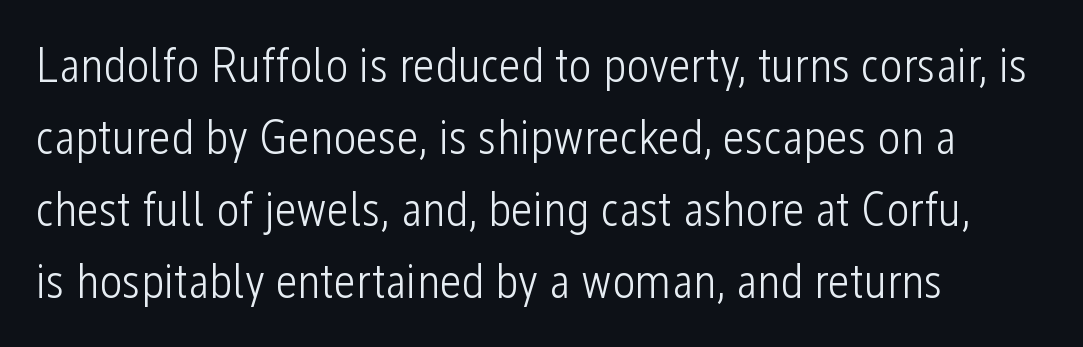
The image shows 49 px light, condensed sans-serif type, upright; set left-aligned, normal line spacing (1.47x), normal letter spacing, not underlined; low stroke contrast and a medium x-height.
